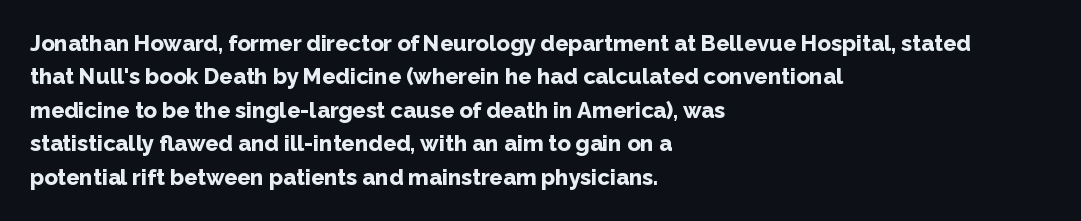
The image shows 22 px bold type, upright; set left-aligned, normal line spacing (1.52x), normal letter spacing, not underlined.
